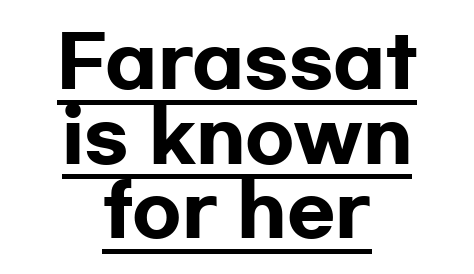
The image shows 71 px heavy, wide sans-serif type, upright; set centered, tight line spacing (1.05x), normal letter spacing, underlined; low stroke contrast and a medium x-height.
